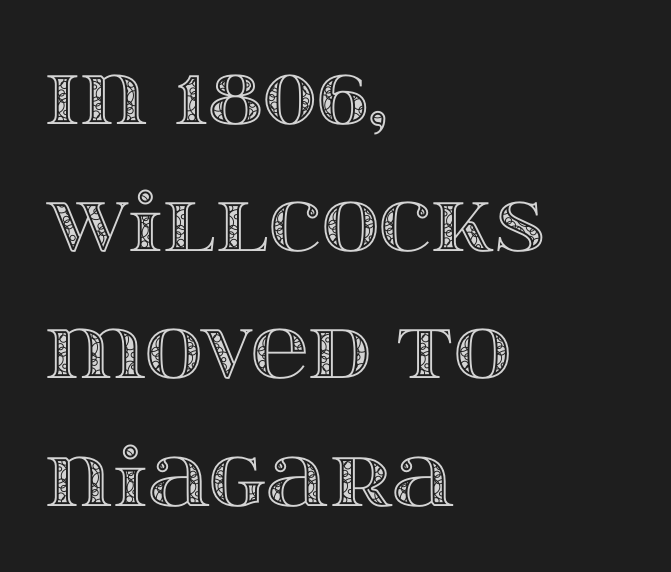
The paragraph shown leans on its left margin. Decoration check: the copy has no underline. Characters follow at the spacing the type designer built in. Here the designer chose a conventional face with non-uniform glyph widths. No italicization has been applied; the sample stays upright.
